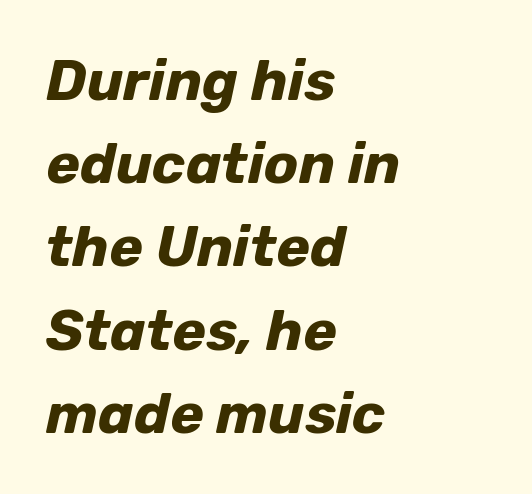
The image shows 57 px bold type, italic (leaning right); set left-aligned, normal line spacing (1.46x), normal letter spacing, not underlined; low stroke contrast and a medium x-height.
